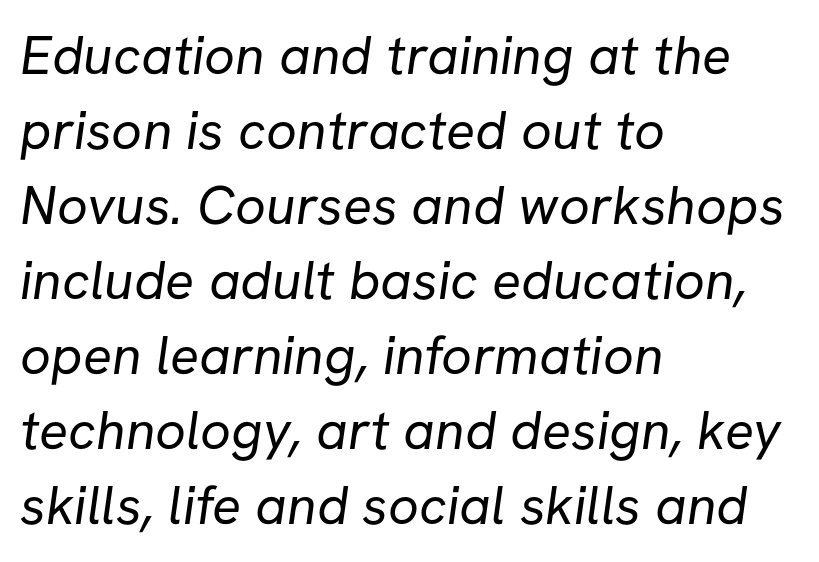
Just letters on the line, the space beneath them empty. Spacing between characters is what you'd get straight out of the box. Evenly set lines give the paragraph a standard silhouette. The rendering anchors every line to the left-hand side. Nothing sits at the stroke ends, so this counts as sans-serif. These glyphs show unthickened strokes, regular width or finer.
